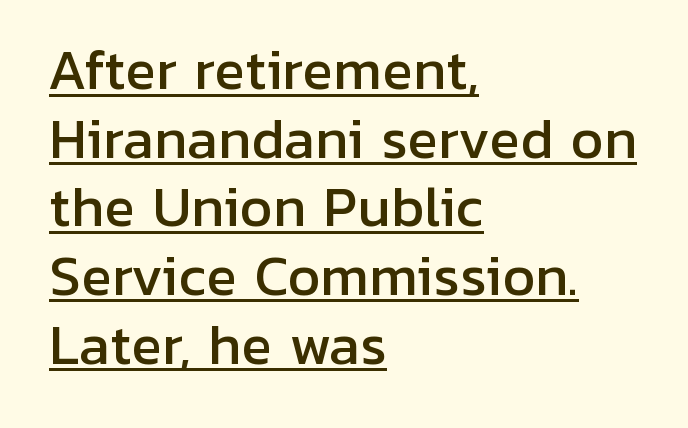
Q: Is the text italic (slanted)? A: No, it is upright.
Q: Is the typeface a serif or a sans-serif typeface? A: Sans-serif.
Q: Is the text underlined? A: Yes.
Q: How is the paragraph aligned? A: Left-aligned.
Q: Is the spacing between letters normal or unusually wide? A: Normal.
Q: Is the spacing between lines tight, normal or loose? A: Normal.
Q: Width (condensed, normal, or wide)? A: Normal.
Q: Stroke contrast? A: Low.
Q: x-height? A: Medium.
Q: Monospaced? A: No.
